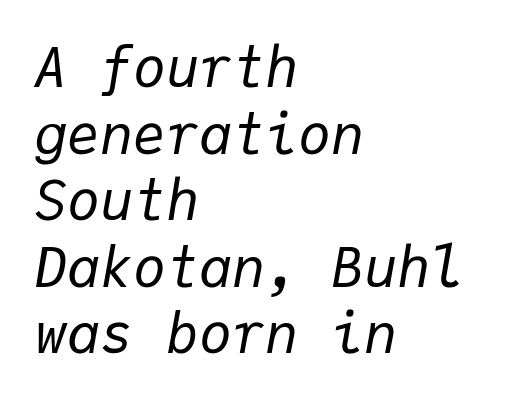
Words float on clear page, feet unadorned. Letter spacing: default. Is the type slanted? Yes — the strokes lean at a clear angle. The letters march in equal steps, a hallmark of fixed-pitch type.
